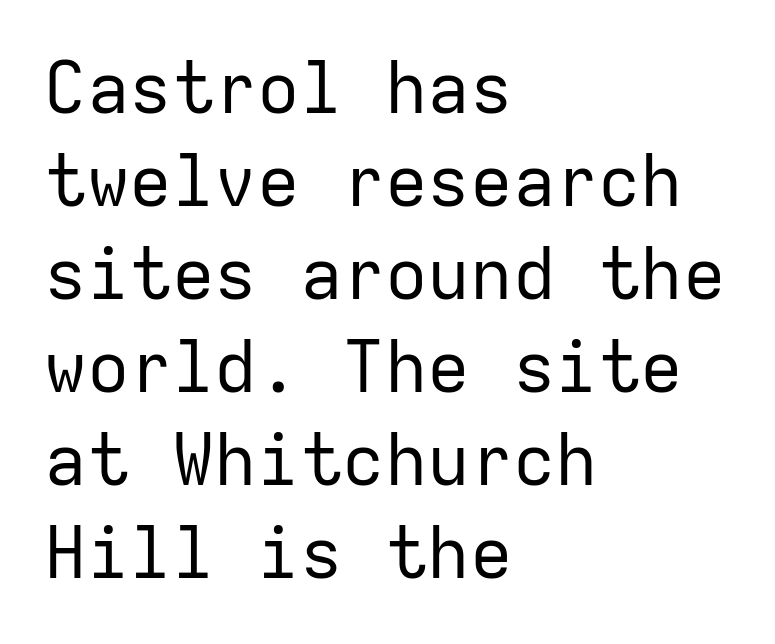
Compared with typical body copy, the letter spacing here is the same. Notice how the passage keeps a crisp vertical edge on the left only. Nope, no serifs anywhere on these letters. Does the leading feel generous? No, just average. Each letter, wide or thin by design, is forced into the same width here.
